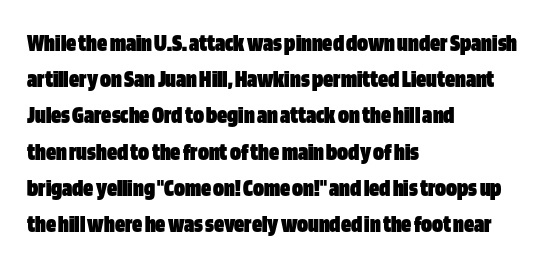
{"italic": "no", "bold": "yes", "underline": "no", "align": "left", "line_spacing": "normal", "line_spacing_ratio": 1.45, "letter_spacing": "normal", "letter_spacing_em": 0.0, "glyph_px": 25}
